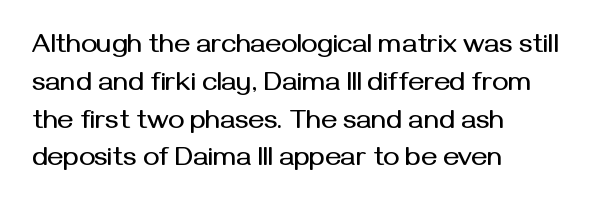
{"italic": "no", "underline": "no", "align": "left", "line_spacing": "normal", "line_spacing_ratio": 1.4, "letter_spacing": "normal", "letter_spacing_em": 0.0, "glyph_px": 27}
